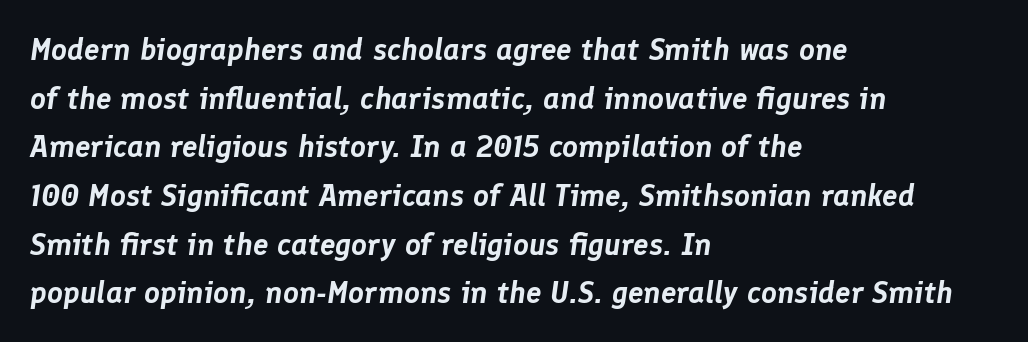
{"italic": "yes", "lean": "right", "slant_degrees": 8, "width": "normal", "stroke_contrast": "low", "x_height": "medium", "monospaced": "no", "underline": "no", "align": "left", "line_spacing": "normal", "line_spacing_ratio": 1.57, "letter_spacing": "normal", "letter_spacing_em": 0.0, "glyph_px": 31}
